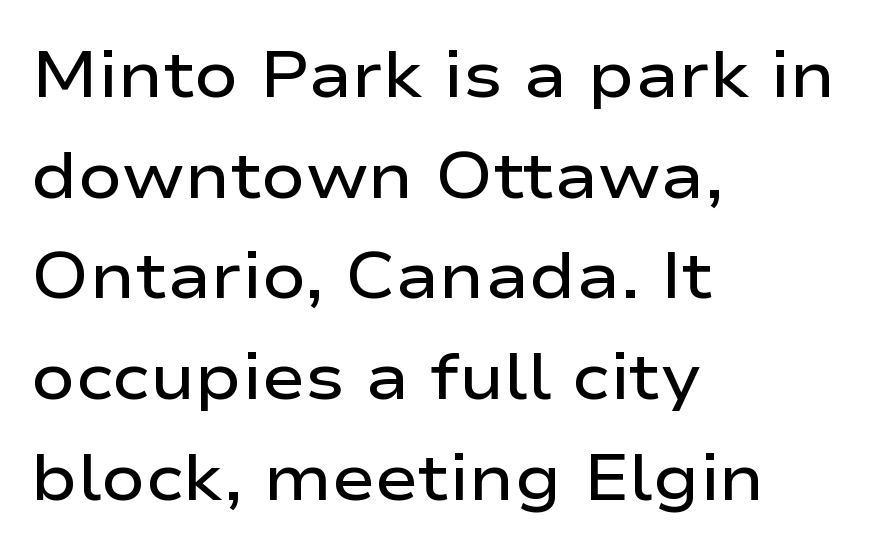
Between one letter and the next there's only the usual sliver of space. I'd describe the lettering as semibold — firm but not a full bold. Do the letters lean? They stand straight. Font category for this specimen: sans-serif. How would I describe the line gaps? Plain and ordinary.
